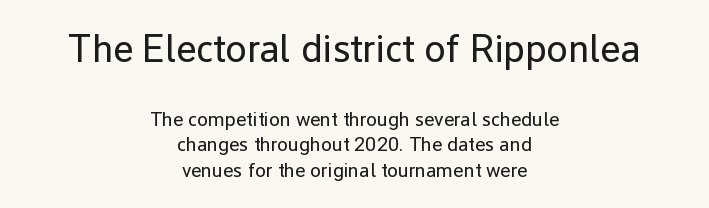
Q: Is the text bold? A: No.
Q: Is the text italic (slanted)? A: No, it is upright.
Q: Is the typeface a serif or a sans-serif typeface? A: Sans-serif.
Q: Is the text underlined? A: No.
Q: How is the paragraph aligned? A: Centered.
Q: Is the spacing between letters normal or unusually wide? A: Normal.
Q: Is the spacing between lines tight, normal or loose? A: Normal.
Q: Which block of text is set in a larger size, the first (top) or the second (bottom)? A: The first (top) one.
Q: Width (condensed, normal, or wide)? A: Normal.
Q: Stroke contrast? A: Low.
Q: x-height? A: Medium.
Q: Monospaced? A: No.
